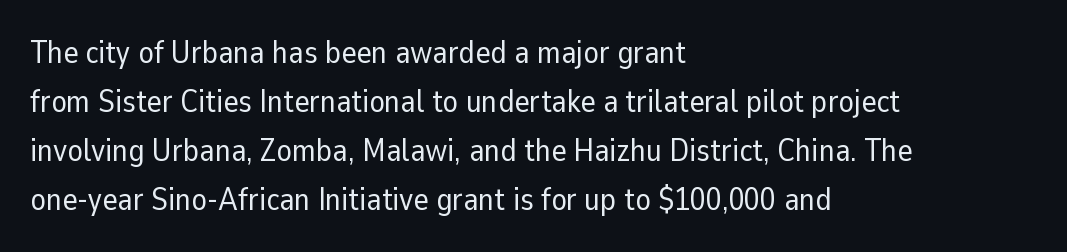
{"serif": "no", "italic": "no", "bold": "no", "weight": "regular", "width": "normal", "stroke_contrast": "low", "x_height": "medium", "monospaced": "no", "underline": "no", "align": "left", "line_spacing": "normal", "line_spacing_ratio": 1.53, "letter_spacing": "normal", "letter_spacing_em": 0.0, "glyph_px": 32}
